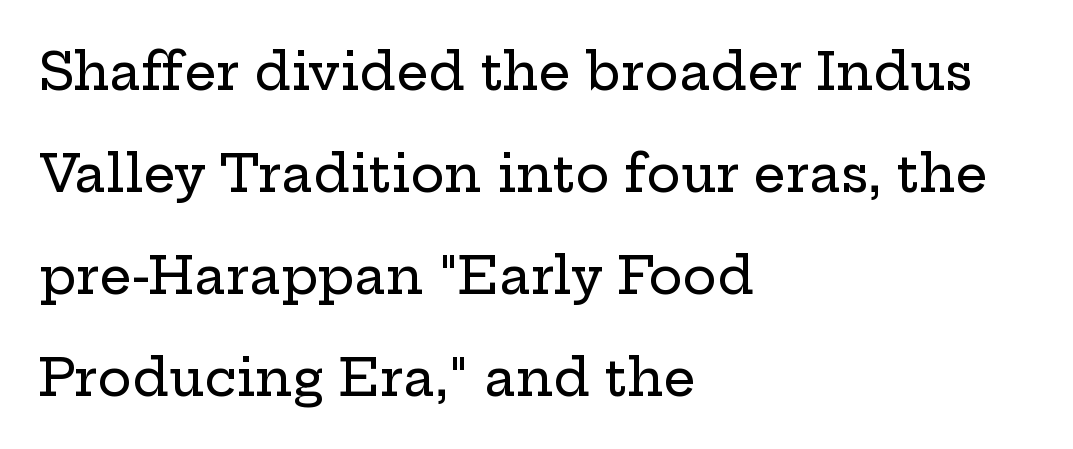
{"serif": "yes", "italic": "no", "width": "wide", "stroke_contrast": "low", "x_height": "medium", "monospaced": "no", "underline": "no", "align": "left", "line_spacing": "loose", "line_spacing_ratio": 2.0, "letter_spacing": "normal", "letter_spacing_em": 0.0, "glyph_px": 51}
